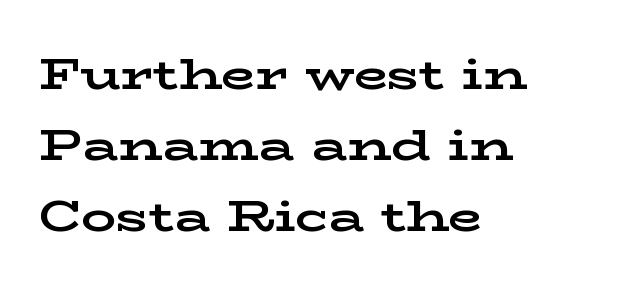
The image shows 44 px bold, wide serif type, upright; set left-aligned, normal line spacing (1.61x), normal letter spacing, not underlined; low stroke contrast and a medium x-height.
